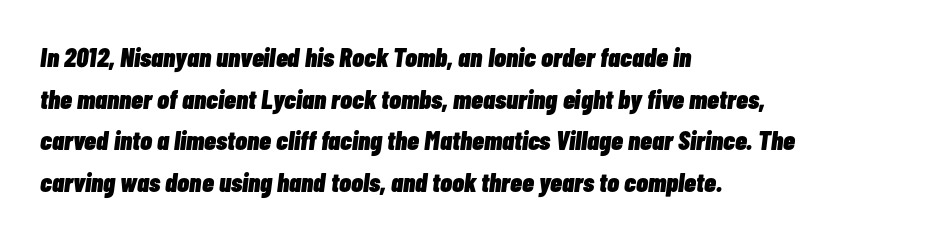
Q: Is the text bold? A: Yes.
Q: Is the text italic (slanted)? A: Yes, it leans right by about 7 degrees.
Q: Is the text underlined? A: No.
Q: How is the paragraph aligned? A: Left-aligned.
Q: Is the spacing between letters normal or unusually wide? A: Normal.
Q: Is the spacing between lines tight, normal or loose? A: Normal.
